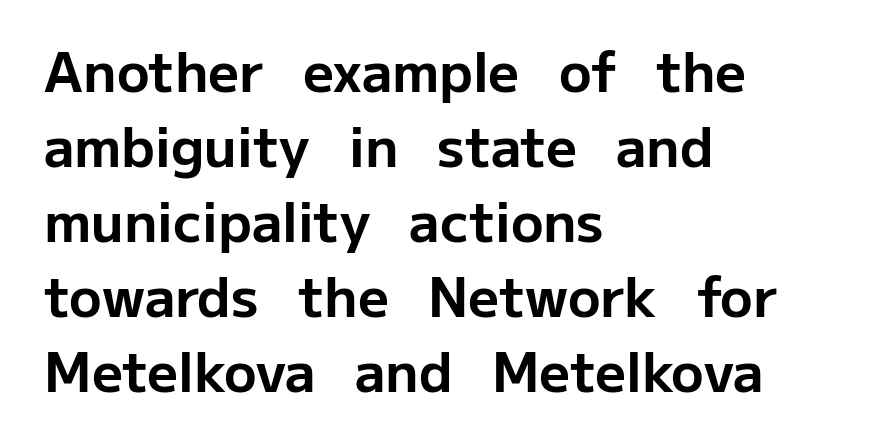
{"serif": "no", "italic": "no", "bold": "yes", "weight": "bold", "width": "normal", "stroke_contrast": "low", "x_height": "medium", "monospaced": "no", "underline": "no", "align": "left", "line_spacing": "normal", "line_spacing_ratio": 1.39, "letter_spacing": "normal", "letter_spacing_em": 0.0, "glyph_px": 54}
